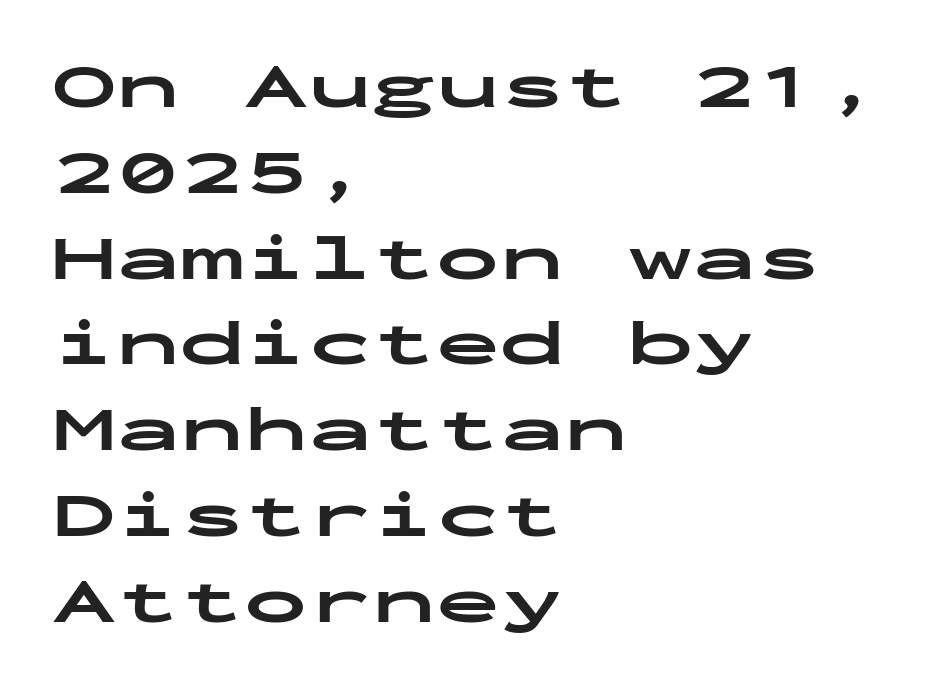
The image shows 64 px bold, wide sans-serif type, upright, monospaced; set left-aligned, normal line spacing (1.34x), normal letter spacing, not underlined; low stroke contrast and a medium x-height.
